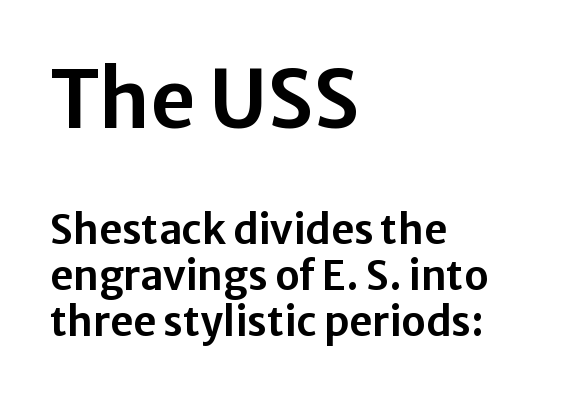
The image shows 79 px sans-serif type, upright; set left-aligned, tight line spacing (1.15x), normal letter spacing, not underlined; the first (top) block is 1.98x larger; low stroke contrast and a medium x-height.
